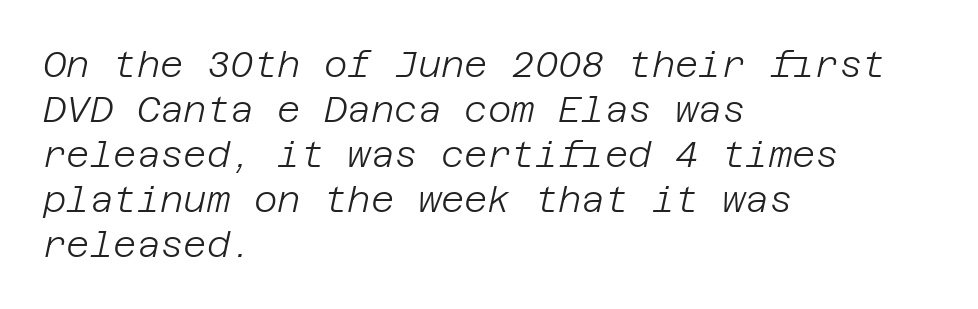
Q: Is the text bold? A: No.
Q: Is the text italic (slanted)? A: Yes, it leans right by about 12 degrees.
Q: Is the text underlined? A: No.
Q: How is the paragraph aligned? A: Left-aligned.
Q: Is the spacing between letters normal or unusually wide? A: Normal.
Q: Is the spacing between lines tight, normal or loose? A: Normal.
Q: Width (condensed, normal, or wide)? A: Normal.
Q: Stroke contrast? A: Low.
Q: x-height? A: Large.
